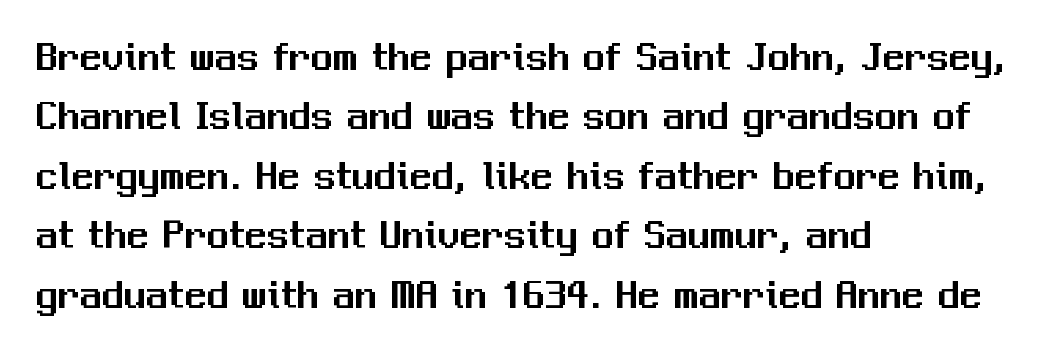
{"serif": "no", "italic": "no", "width": "normal", "stroke_contrast": "medium", "x_height": "medium", "monospaced": "no", "underline": "no", "align": "left", "line_spacing": "normal", "line_spacing_ratio": 1.35, "letter_spacing": "normal", "letter_spacing_em": 0.0, "glyph_px": 44}
